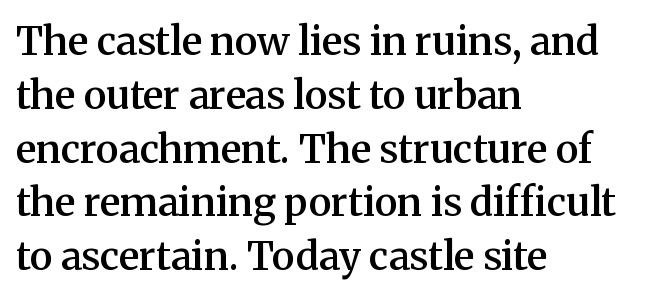
{"serif": "yes", "italic": "no", "bold": "semi", "weight": "semibold", "width": "normal", "stroke_contrast": "medium", "x_height": "medium", "monospaced": "no", "underline": "no", "align": "left", "line_spacing": "normal", "line_spacing_ratio": 1.38, "letter_spacing": "normal", "letter_spacing_em": 0.0, "glyph_px": 39}
